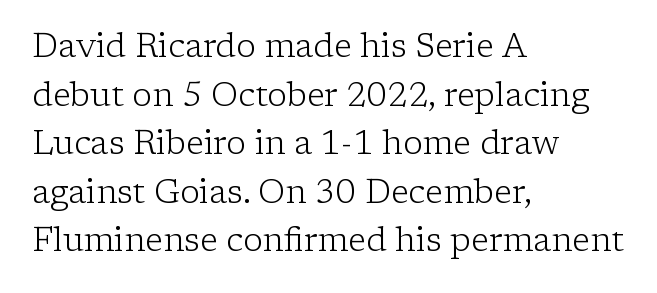
{"serif": "yes", "italic": "no", "bold": "no", "weight": "light", "width": "normal", "stroke_contrast": "low", "x_height": "medium", "monospaced": "no", "underline": "no", "align": "left", "line_spacing": "normal", "line_spacing_ratio": 1.47, "letter_spacing": "normal", "letter_spacing_em": 0.0, "glyph_px": 33}
